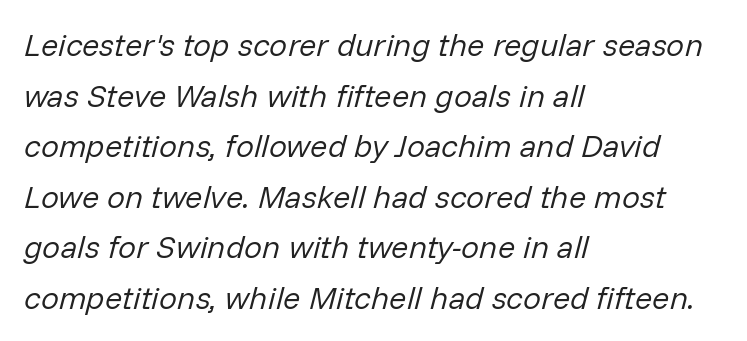
The image shows 32 px regular-weight type, italic (leaning right); set left-aligned, normal line spacing (1.58x), normal letter spacing, not underlined; low stroke contrast and a medium x-height.
